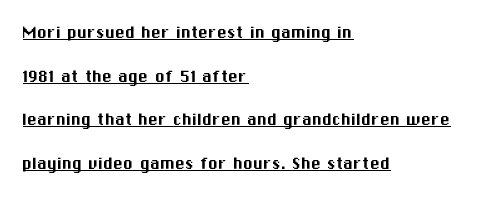
The image shows 20 px text type, upright; set left-aligned, loose line spacing (2.18x), normal letter spacing, underlined.
